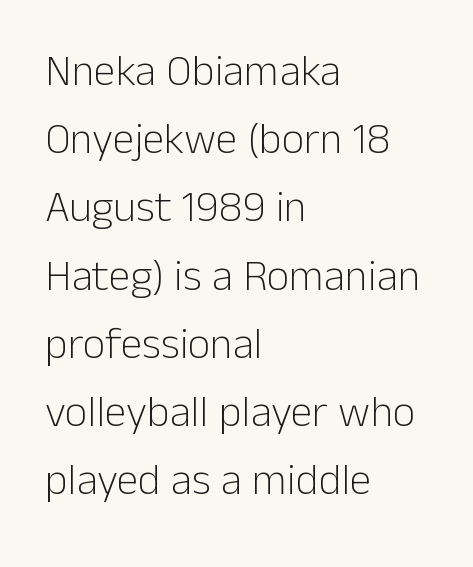
This reads as an unemphasized weight, regular at the heaviest. Posture: straight, roman, zero tilt. The face used here is proportionally spaced, like ordinary book or web type. Just letters on the line, the space beneath them empty.
